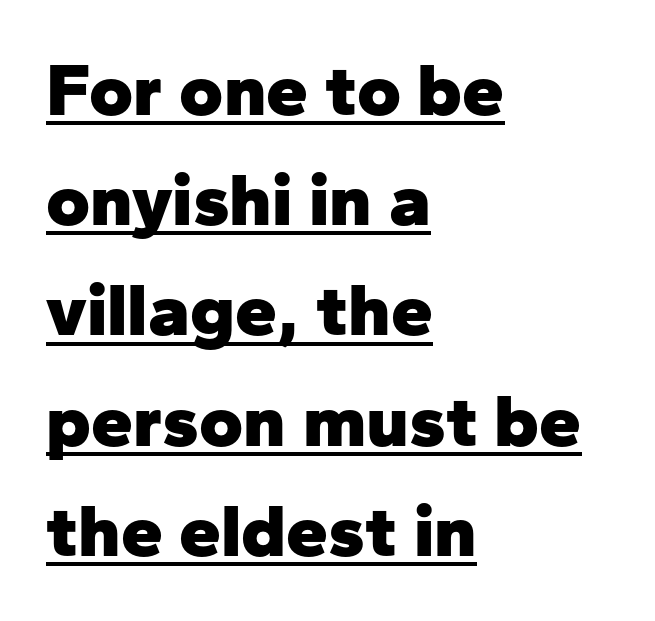
The image shows 75 px heavy sans-serif type, upright; set left-aligned, normal line spacing (1.47x), normal letter spacing, underlined; low stroke contrast and a medium x-height.
